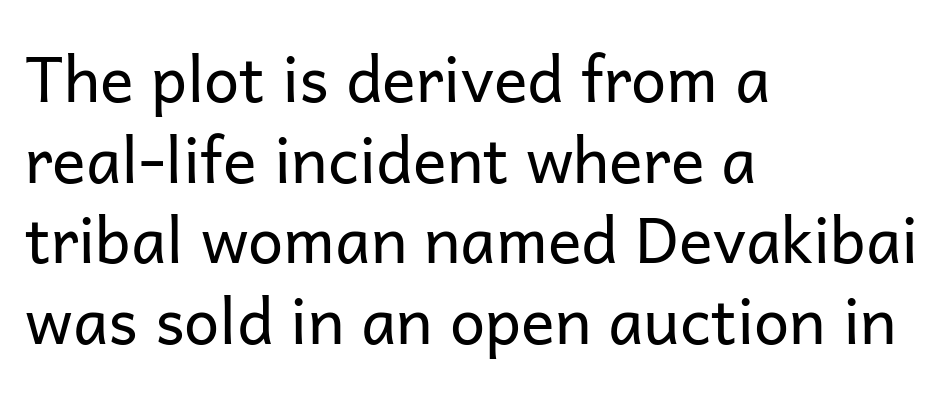
The face used here is proportionally spaced, like ordinary book or web type. The lines are quadded left. The glyphs in this specimen are sans serif. The space between consecutive lines is moderate.
